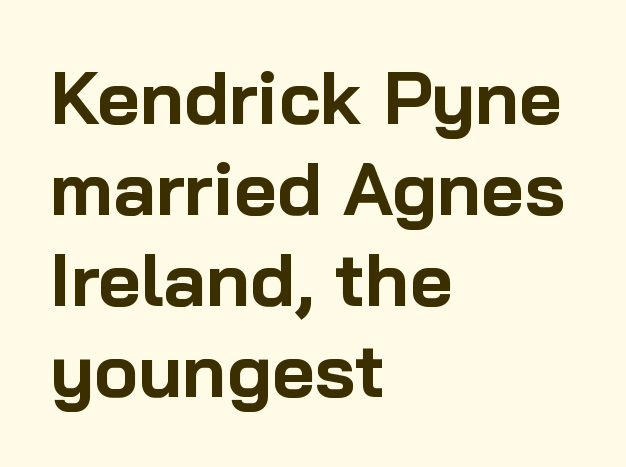
The image shows 74 px bold sans-serif type, upright; set left-aligned, line spacing 1.23x, normal letter spacing, not underlined; low stroke contrast and a medium x-height.
